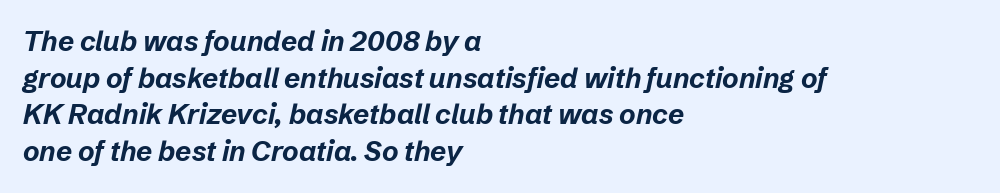
Letter spacing: default. Evenly set lines give the paragraph a standard silhouette. Nobody drew a line under any word here. The strokes are fattened all the way to bold.
